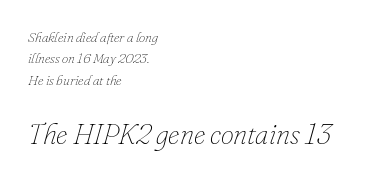
The image shows 29 px thin type, italic (leaning right); set left-aligned, normal line spacing (1.52x), normal letter spacing, not underlined; the second (bottom) block is 2.07x larger; low stroke contrast and a small x-height.
